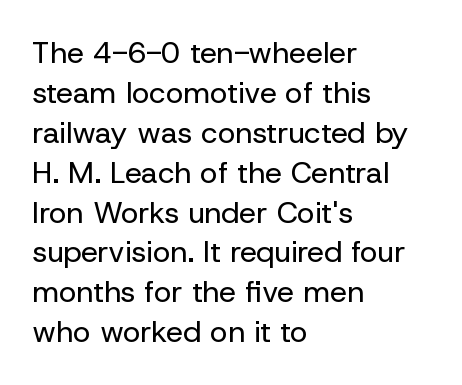
Weight class: somewhere from thin through regular. A bare baseline throughout the passage. The lines are quadded left. Is this a fixed-width face? No — the glyphs have proportional, varying widths.
